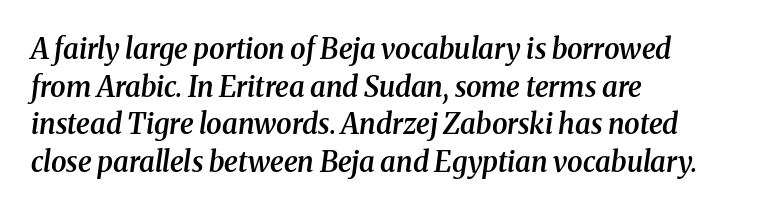
The image shows 28 px semibold serif type, italic (leaning right); set left-aligned, normal line spacing (1.34x), normal letter spacing, not underlined; medium stroke contrast and a medium x-height.
